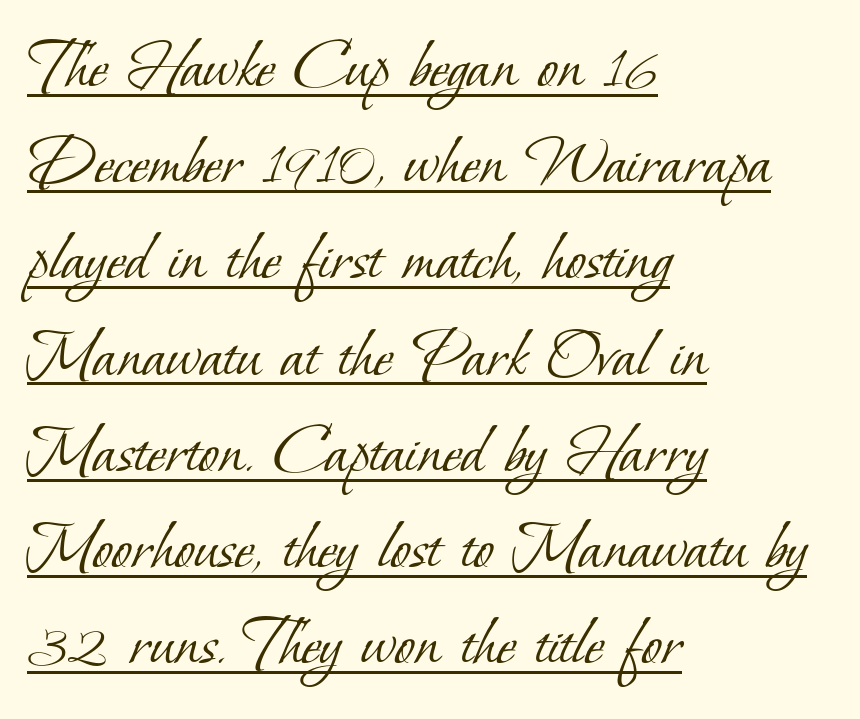
The image shows 74 px light serif type; set left-aligned, normal line spacing (1.3x), normal letter spacing, underlined; low stroke contrast and a small x-height.
